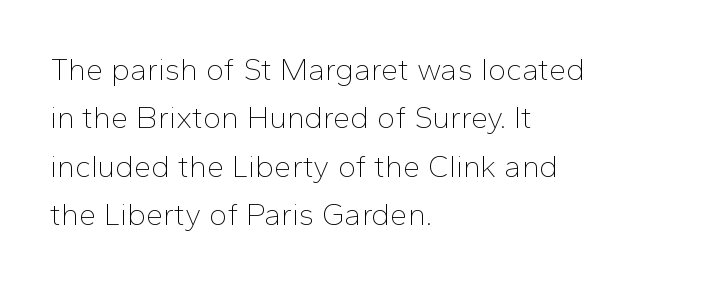
No extra ink here — the face is not bold. The letterforms sit shoulder to shoulder at normal distance. The rendering uses natural spacing where letterforms have individual widths. You can tell it's not italic because the verticals are truly vertical.
